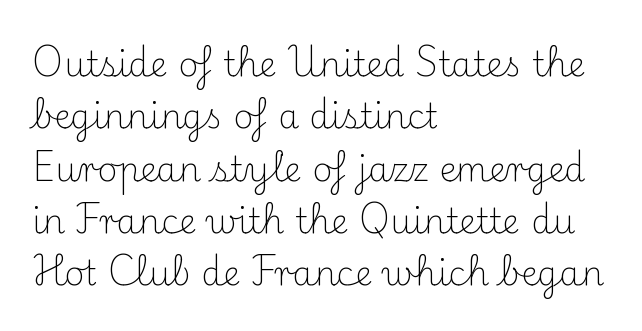
{"serif": "yes", "italic": "no", "bold": "no", "weight": "light", "width": "normal", "stroke_contrast": "medium", "x_height": "small", "monospaced": "no", "underline": "no", "align": "left", "line_spacing": "normal", "line_spacing_ratio": 1.54, "letter_spacing": "normal", "letter_spacing_em": 0.0, "glyph_px": 34}
